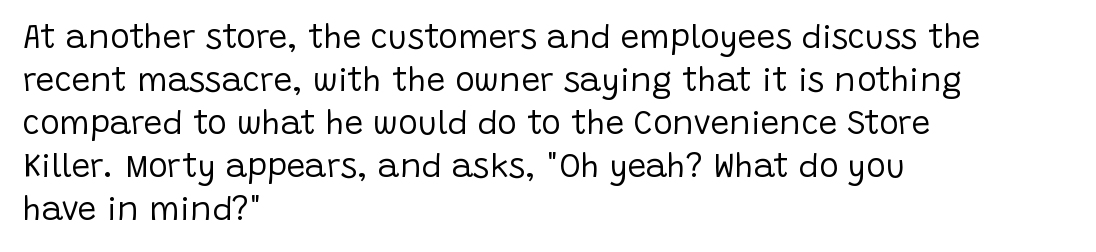
Q: Is the text bold? A: No.
Q: Is the text italic (slanted)? A: No, it is upright.
Q: Is the typeface a serif or a sans-serif typeface? A: Sans-serif.
Q: Is the text underlined? A: No.
Q: How is the paragraph aligned? A: Left-aligned.
Q: Is the spacing between letters normal or unusually wide? A: Normal.
Q: Is the spacing between lines tight, normal or loose? A: Normal.
Q: Width (condensed, normal, or wide)? A: Normal.
Q: Stroke contrast? A: Low.
Q: x-height? A: Large.
Q: Monospaced? A: No.
